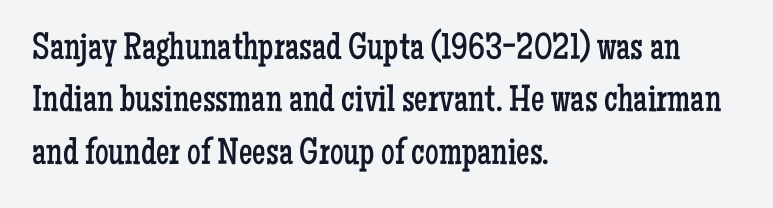
The image shows 38 px regular-weight, condensed serif type, upright; set left-aligned, normal line spacing (1.38x), normal letter spacing, not underlined; low stroke contrast and a medium x-height.
